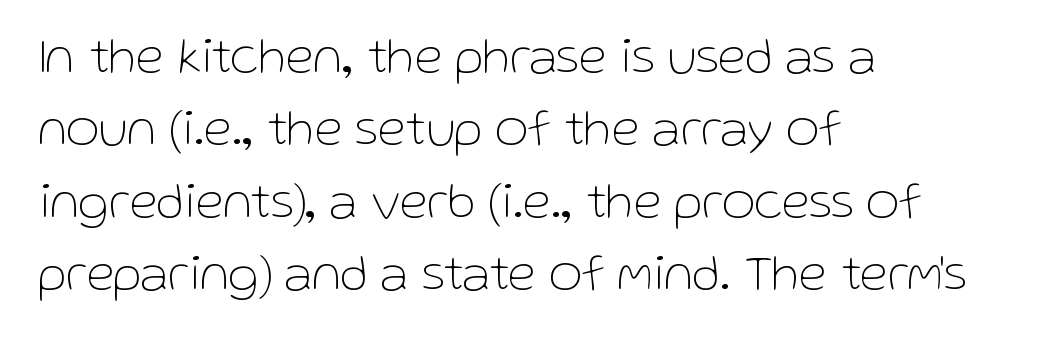
Q: Is the text bold? A: No.
Q: Is the text italic (slanted)? A: No, it is upright.
Q: Is the typeface a serif or a sans-serif typeface? A: Sans-serif.
Q: Is the text underlined? A: No.
Q: How is the paragraph aligned? A: Left-aligned.
Q: Is the spacing between letters normal or unusually wide? A: Normal.
Q: Is the spacing between lines tight, normal or loose? A: Normal.
Q: Width (condensed, normal, or wide)? A: Normal.
Q: Stroke contrast? A: Low.
Q: x-height? A: Medium.
Q: Monospaced? A: No.
